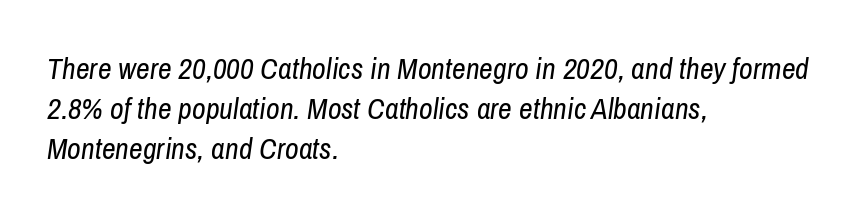
Weight: in the light-to-regular range. The tracking reads as untouched default to a designer's eye. A typesetter would call this leading conventional body-copy spacing. The letters advance in unequal steps, a hallmark of proportional type. Leftover space on each line is placed entirely after the last word. Every character sits at an angle, as italics do.
